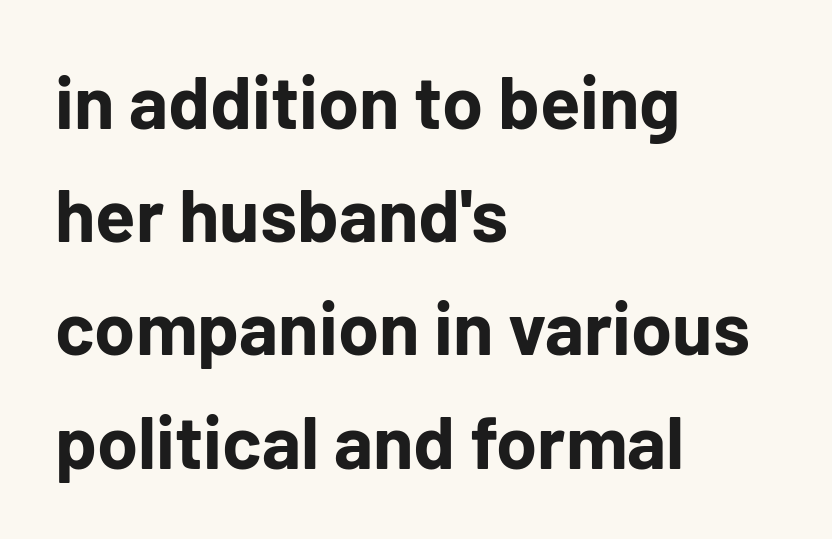
Interline gaps are of average width in this sample. The area under the type is left untouched. The gaps between neighbouring characters are ordinary and unremarkable. Heavy, bold letterforms.
